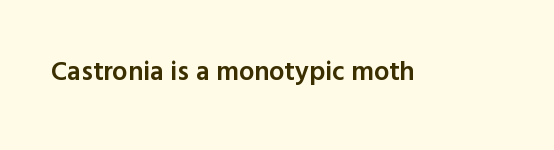
The image shows 27 px text type, upright; set normal letter spacing, not underlined.
